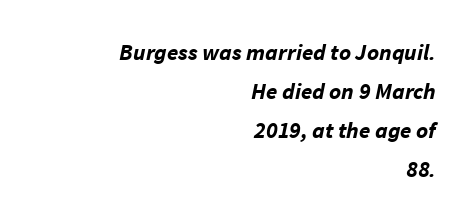
{"italic": "yes", "lean": "right", "slant_degrees": 11, "bold": "yes", "underline": "no", "align": "right", "line_spacing": "normal", "line_spacing_ratio": 1.7, "letter_spacing": "normal", "letter_spacing_em": 0.0, "glyph_px": 23}
